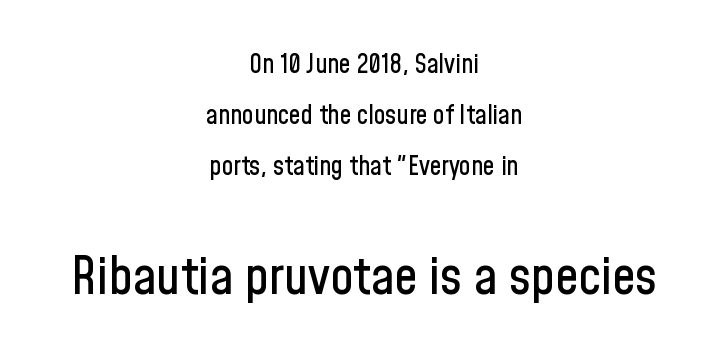
Q: Is the text italic (slanted)? A: No, it is upright.
Q: Is the typeface a serif or a sans-serif typeface? A: Sans-serif.
Q: Is the text underlined? A: No.
Q: How is the paragraph aligned? A: Centered.
Q: Is the spacing between letters normal or unusually wide? A: Normal.
Q: Is the spacing between lines tight, normal or loose? A: Loose.
Q: Which block of text is set in a larger size, the first (top) or the second (bottom)? A: The second (bottom) one.
Q: Width (condensed, normal, or wide)? A: Condensed.
Q: Stroke contrast? A: Low.
Q: x-height? A: Medium.
Q: Monospaced? A: No.
